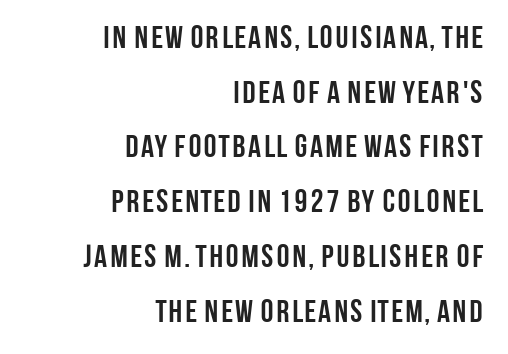
Proportional: the letters do not fall into vertical columns. Has an underline been added? It has not. Default kerning and tracking; the words read as compact shapes. Every letter is thick-stroked: bold, no question.
